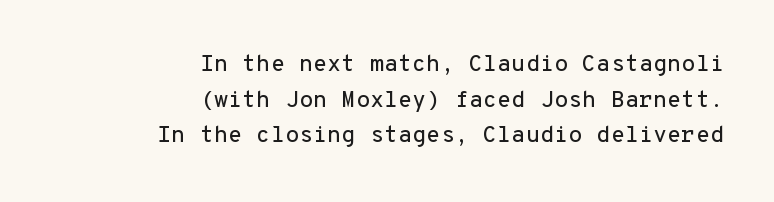
Q: Is the text italic (slanted)? A: No, it is upright.
Q: Is the text underlined? A: No.
Q: How is the paragraph aligned? A: Right-aligned.
Q: Is the spacing between letters normal or unusually wide? A: Normal.
Q: Is the spacing between lines tight, normal or loose? A: Normal.
